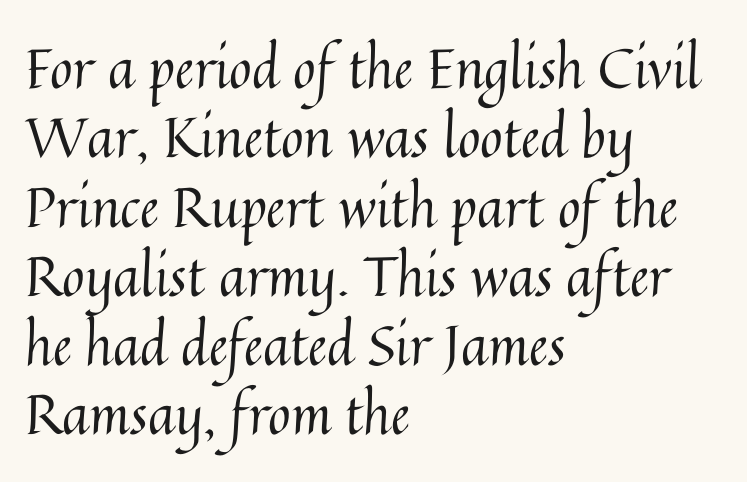
The image shows 55 px regular-weight type; set left-aligned, normal line spacing (1.26x), normal letter spacing, not underlined; medium stroke contrast and a medium x-height.
